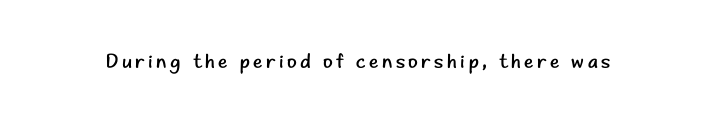
{"italic": "no", "bold": "no", "underline": "no", "glyph_px": 20}
